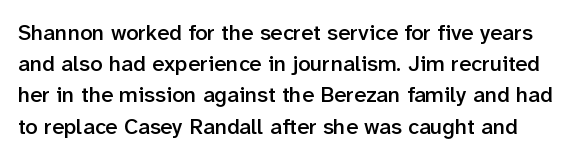
{"italic": "no", "bold": "semi", "underline": "no", "line_spacing": "normal", "line_spacing_ratio": 1.42, "letter_spacing": "normal", "letter_spacing_em": 0.0, "glyph_px": 22}
